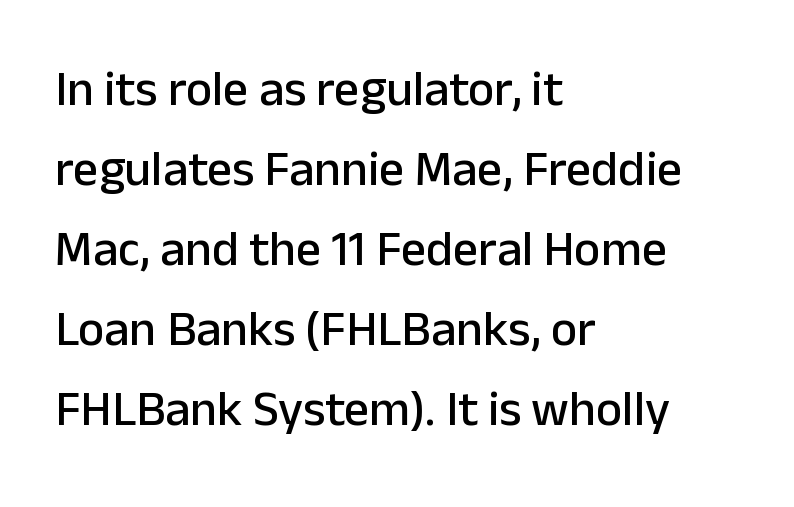
The image shows 50 px sans-serif type, upright; set left-aligned, normal line spacing (1.6x), normal letter spacing, not underlined; low stroke contrast and a medium x-height.
